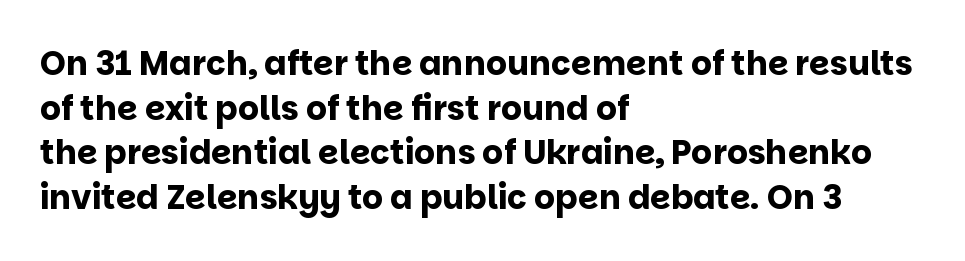
The lines are quadded left. Letter spacing: default. No italicization has been applied; the sample stays upright. Strong, thick strokes mark this as bold type. The rows are spaced the way most documents space them.
